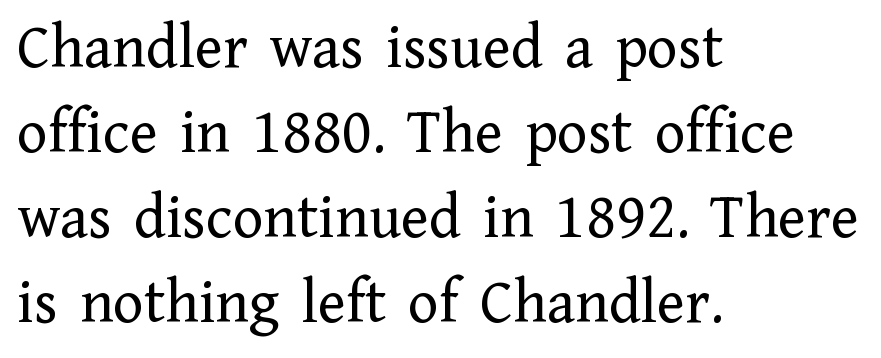
Q: Is the text bold? A: No.
Q: Is the text italic (slanted)? A: No, it is upright.
Q: Is the typeface a serif or a sans-serif typeface? A: Serif.
Q: Is the text underlined? A: No.
Q: How is the paragraph aligned? A: Left-aligned.
Q: Is the spacing between letters normal or unusually wide? A: Normal.
Q: Is the spacing between lines tight, normal or loose? A: Normal.
Q: Width (condensed, normal, or wide)? A: Normal.
Q: Stroke contrast? A: Low.
Q: x-height? A: Medium.
Q: Monospaced? A: No.
